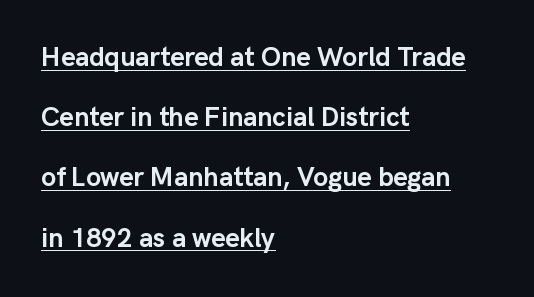
Q: Is the text bold? A: Yes.
Q: Is the text italic (slanted)? A: No, it is upright.
Q: Is the text underlined? A: Yes.
Q: How is the paragraph aligned? A: Left-aligned.
Q: Is the spacing between letters normal or unusually wide? A: Normal.
Q: Is the spacing between lines tight, normal or loose? A: Loose.
